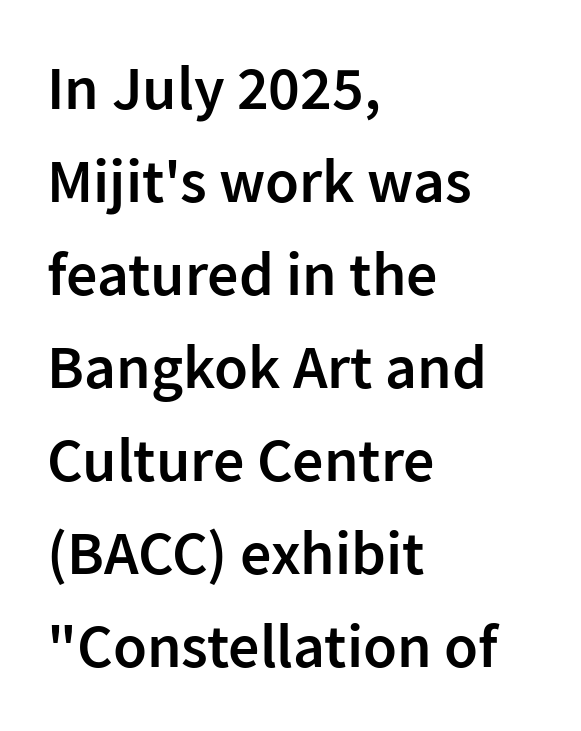
Characters follow at the spacing the type designer built in. A typesetter would call this proportional, since set widths differ per character. Rows of type keep a routine distance in the vertical direction. The lines in this sample share a left origin and differ only in where they stop. Examine the stroke ends and you'll find no serifs.
